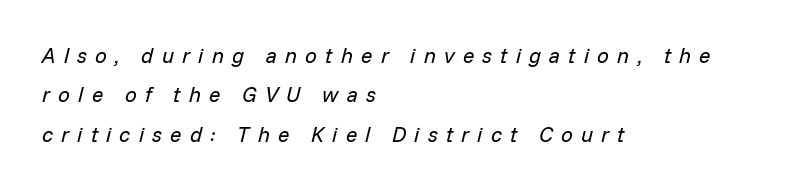
{"italic": "yes", "lean": "right", "slant_degrees": 14, "bold": "no", "underline": "no", "align": "left", "line_spacing_ratio": 1.87, "letter_spacing": "wide", "letter_spacing_em": 0.39, "glyph_px": 21}
